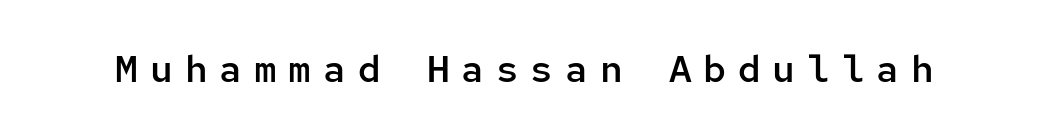
Q: Is the text bold? A: Semi-bold.
Q: Is the text italic (slanted)? A: No, it is upright.
Q: Is the typeface a serif or a sans-serif typeface? A: Sans-serif.
Q: Is the text underlined? A: No.
Q: Is the spacing between letters normal or unusually wide? A: Unusually wide.
Q: Width (condensed, normal, or wide)? A: Normal.
Q: Stroke contrast? A: Low.
Q: x-height? A: Medium.
Q: Monospaced? A: Yes.
